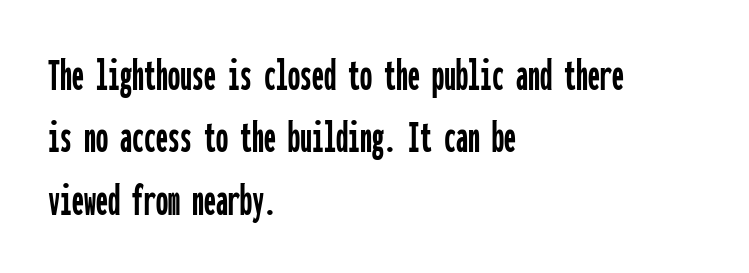
Where is the straight margin? On the left. Plain, unruled lines of type. The rendering shows plain stroke endings on the letterforms — a sans-serif design. Rows of type keep a routine distance in the vertical direction. A typesetter would mark this as roman, not italic. Each letter, wide or thin by design, is forced into the same width here.
